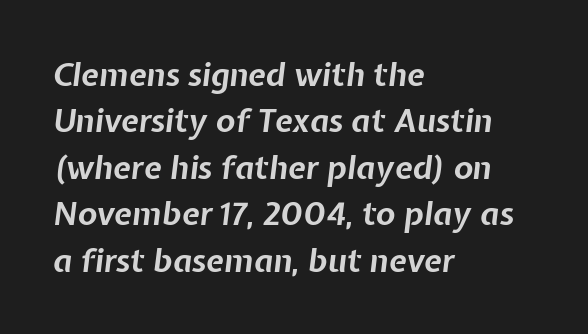
The image shows 32 px bold type, italic (leaning right); set left-aligned, normal line spacing (1.45x), normal letter spacing, not underlined; low stroke contrast and a medium x-height.
